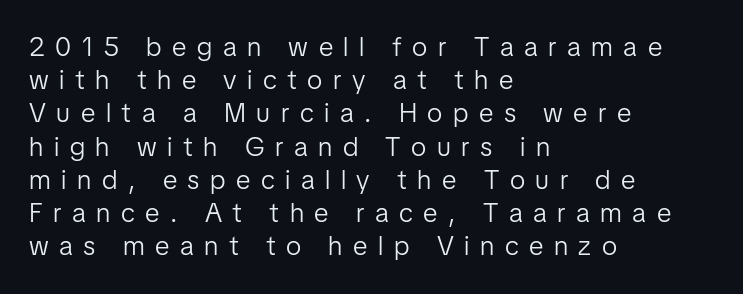
Q: Is the text bold? A: No.
Q: Is the text italic (slanted)? A: No, it is upright.
Q: Is the text underlined? A: No.
Q: How is the paragraph aligned? A: Left-aligned.
Q: Is the spacing between letters normal or unusually wide? A: Unusually wide.
